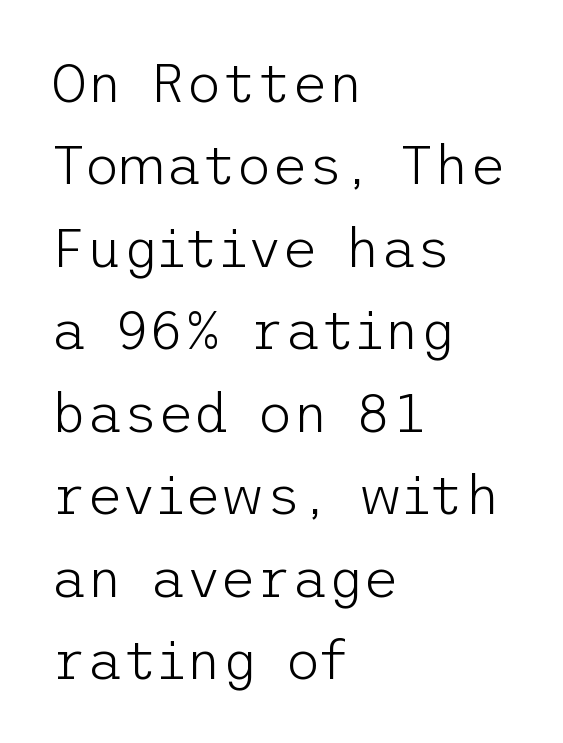
Q: Is the text bold? A: No.
Q: Is the text italic (slanted)? A: No, it is upright.
Q: Is the typeface a serif or a sans-serif typeface? A: Sans-serif.
Q: Is the text underlined? A: No.
Q: How is the paragraph aligned? A: Left-aligned.
Q: Is the spacing between letters normal or unusually wide? A: Normal.
Q: Is the spacing between lines tight, normal or loose? A: Normal.
Q: Width (condensed, normal, or wide)? A: Normal.
Q: Stroke contrast? A: Low.
Q: x-height? A: Medium.
